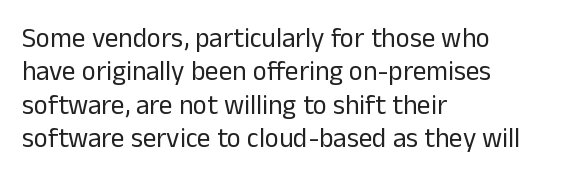
The image shows 27 px text type, upright; set left-aligned, line spacing 1.24x, normal letter spacing, not underlined.
